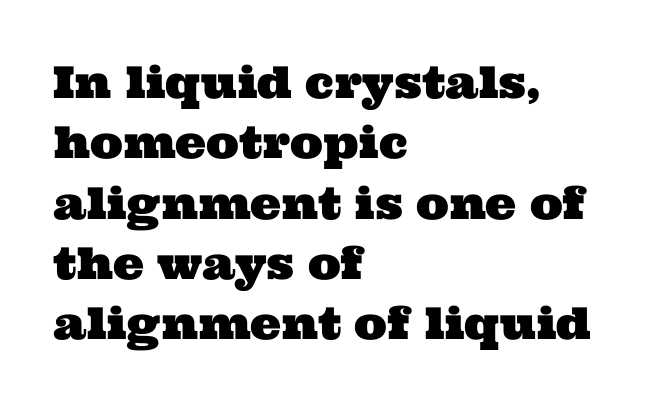
Notice how the passage keeps a crisp vertical edge on the left only. No extra tracking has been applied to these lines. These lines are rendered in a variable-pitch font. The space beneath each line is pristine and unruled. Baseline-to-baseline distance is the conventional proportion of letter height. What kind of face is this? One with serifs.
